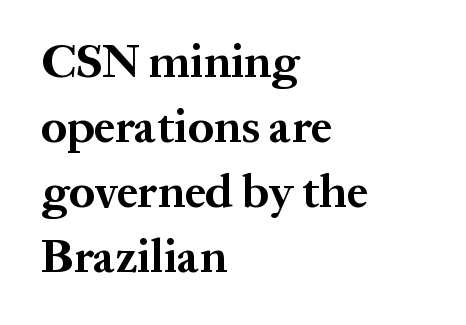
Yep, those are serifs on the letters. The space directly below the letters is spotless. Default kerning and tracking; the words read as compact shapes. Leading matches the norm, producing a regular column. The rendering uses natural spacing where letterforms have individual widths. In terms of weight, the rendering is a true, heavy bold.
